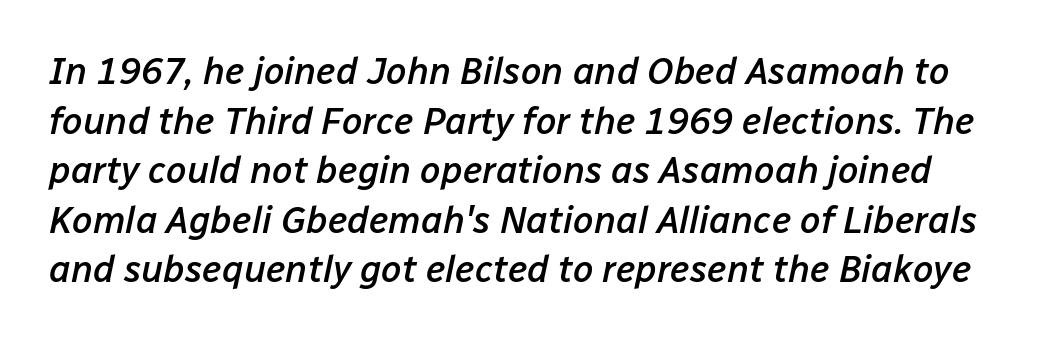
Do the characters align in a grid? No, the font is proportional. Stems and bowls a touch heavier than normal — semibold. When letters slant like this, we call the style italic. Vertically, the passage feels balanced, rows spaced as you'd expect.
